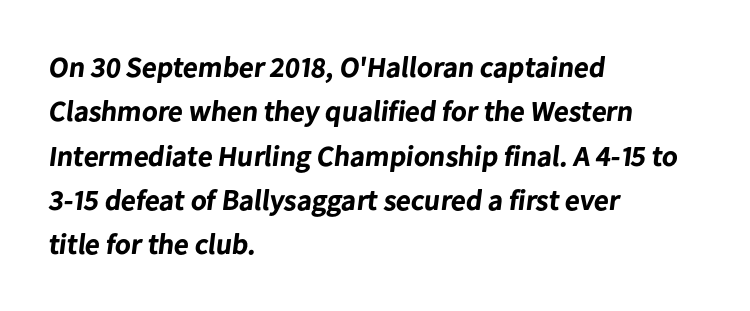
Q: Is the text bold? A: Yes.
Q: Is the typeface a serif or a sans-serif typeface? A: Sans-serif.
Q: Is the text underlined? A: No.
Q: How is the paragraph aligned? A: Left-aligned.
Q: Is the spacing between letters normal or unusually wide? A: Normal.
Q: Is the spacing between lines tight, normal or loose? A: Normal.
Q: Width (condensed, normal, or wide)? A: Normal.
Q: Stroke contrast? A: Low.
Q: x-height? A: Medium.
Q: Monospaced? A: No.
